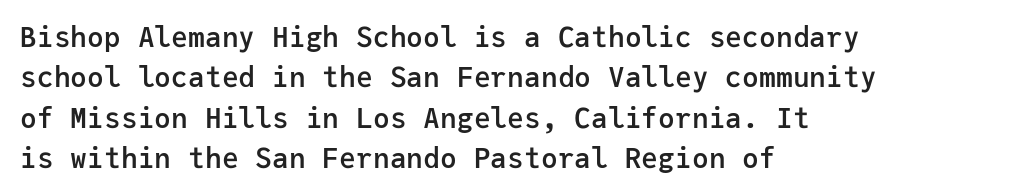
{"serif": "no", "italic": "no", "bold": "semi", "weight": "semibold", "width": "normal", "stroke_contrast": "low", "x_height": "medium", "monospaced": "yes", "underline": "no", "align": "left", "line_spacing": "normal", "line_spacing_ratio": 1.44, "letter_spacing": "normal", "letter_spacing_em": 0.0, "glyph_px": 28}
